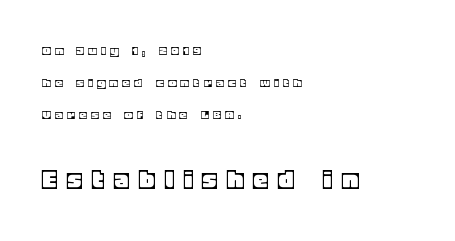
You could fit nearly another row in the gap between these rows. Nope, not italic — everything's standing straight. The emphasis by scale lands on block number two, below. The glyphs are unaccompanied by any horizontal stroke below them. Someone cranked the tracking dial way up on this one.
